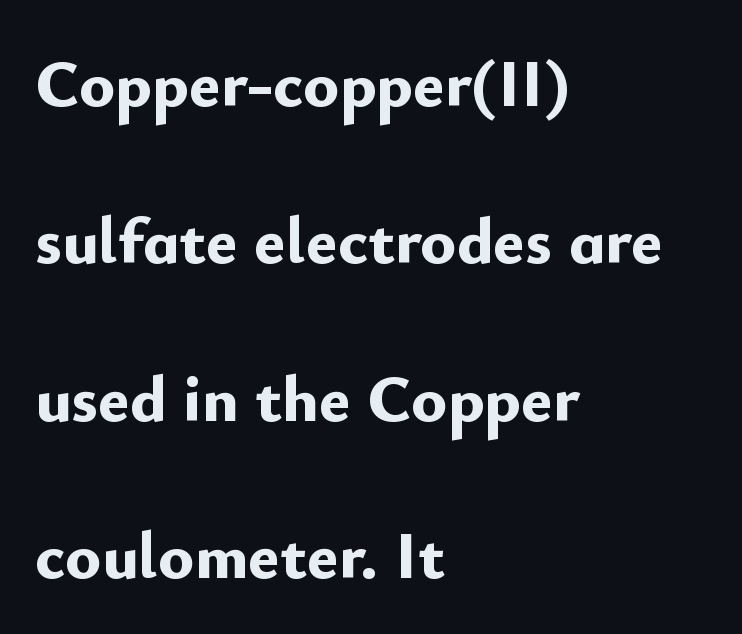
Q: Is the text bold? A: Yes.
Q: Is the text italic (slanted)? A: No, it is upright.
Q: Is the typeface a serif or a sans-serif typeface? A: Sans-serif.
Q: Is the text underlined? A: No.
Q: How is the paragraph aligned? A: Left-aligned.
Q: Is the spacing between letters normal or unusually wide? A: Normal.
Q: Is the spacing between lines tight, normal or loose? A: Loose.
Q: Width (condensed, normal, or wide)? A: Normal.
Q: Stroke contrast? A: Low.
Q: x-height? A: Small.
Q: Monospaced? A: No.
